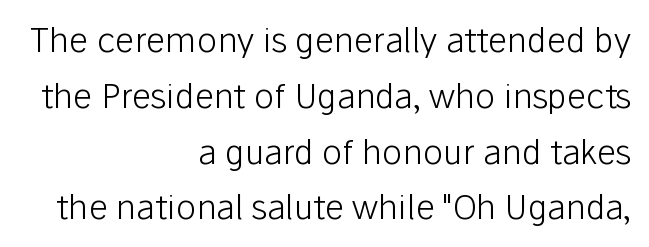
Q: Is the text bold? A: No.
Q: Is the text italic (slanted)? A: No, it is upright.
Q: Is the typeface a serif or a sans-serif typeface? A: Sans-serif.
Q: Is the text underlined? A: No.
Q: How is the paragraph aligned? A: Right-aligned.
Q: Is the spacing between letters normal or unusually wide? A: Normal.
Q: Is the spacing between lines tight, normal or loose? A: Normal.
Q: Width (condensed, normal, or wide)? A: Normal.
Q: Stroke contrast? A: Low.
Q: x-height? A: Medium.
Q: Monospaced? A: No.
